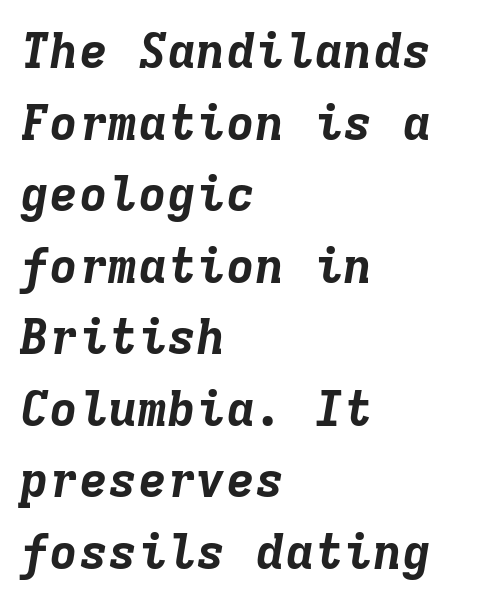
Q: Is the text bold? A: Yes.
Q: Is the text italic (slanted)? A: Yes, it leans right by about 9 degrees.
Q: Is the text underlined? A: No.
Q: How is the paragraph aligned? A: Left-aligned.
Q: Is the spacing between letters normal or unusually wide? A: Normal.
Q: Is the spacing between lines tight, normal or loose? A: Normal.
Q: Width (condensed, normal, or wide)? A: Normal.
Q: Stroke contrast? A: Low.
Q: x-height? A: Medium.
Q: Monospaced? A: Yes.
